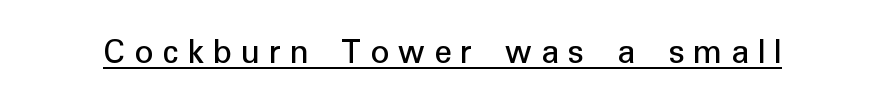
Q: Is the text italic (slanted)? A: No, it is upright.
Q: Is the typeface a serif or a sans-serif typeface? A: Sans-serif.
Q: Is the text underlined? A: Yes.
Q: Is the spacing between letters normal or unusually wide? A: Unusually wide.
Q: Width (condensed, normal, or wide)? A: Normal.
Q: Stroke contrast? A: Low.
Q: x-height? A: Medium.
Q: Monospaced? A: No.
